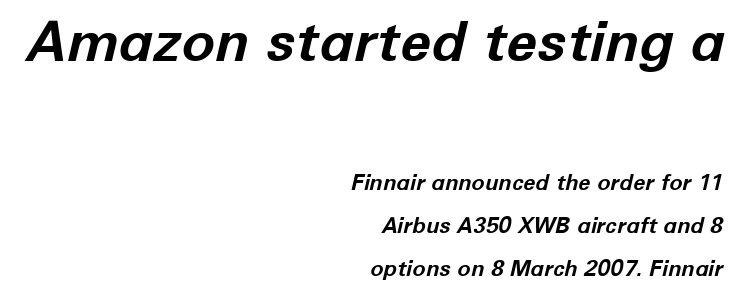
{"italic": "yes", "lean": "right", "slant_degrees": 12, "bold": "yes", "weight": "bold", "width": "normal", "stroke_contrast": "low", "x_height": "medium", "monospaced": "no", "underline": "no", "align": "right", "line_spacing": "loose", "line_spacing_ratio": 1.95, "letter_spacing": "normal", "letter_spacing_em": 0.0, "larger_block": "first", "size_ratio": 2.55, "glyph_px": 56}
